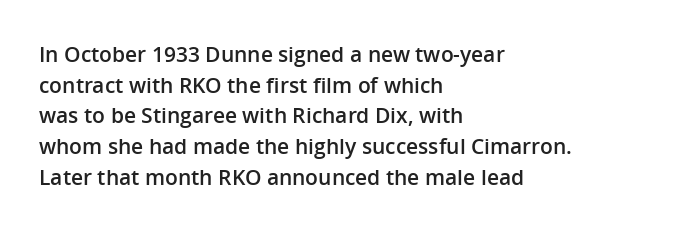
{"italic": "no", "bold": "semi", "underline": "no", "align": "left", "line_spacing": "normal", "line_spacing_ratio": 1.46, "letter_spacing": "normal", "letter_spacing_em": 0.0, "glyph_px": 21}
